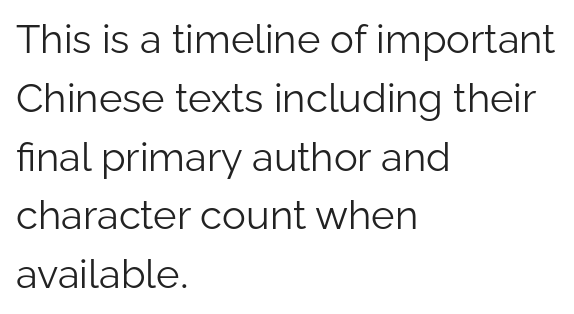
This is the regular roman posture of the typeface. Layout note: lines flush left. Look at the tracking — it's just the regular setting, nothing added. Spacing verdict: proportional, widths tailored to each character.
